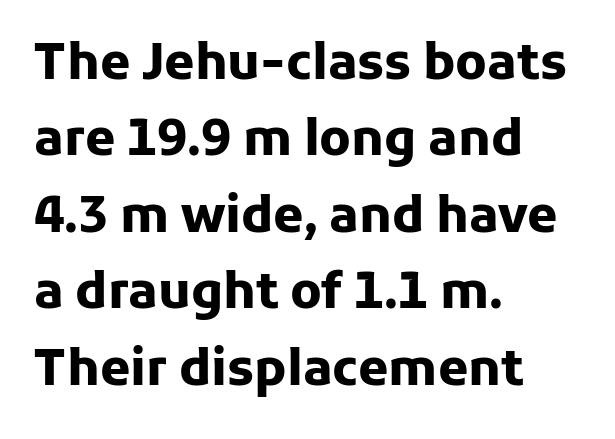
{"serif": "no", "italic": "no", "bold": "yes", "weight": "heavy", "width": "normal", "stroke_contrast": "low", "x_height": "medium", "monospaced": "no", "underline": "no", "align": "left", "line_spacing": "normal", "line_spacing_ratio": 1.56, "letter_spacing": "normal", "letter_spacing_em": 0.0, "glyph_px": 49}
